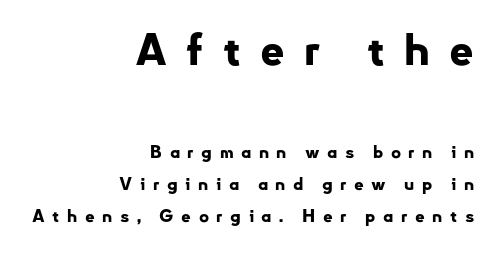
The image shows 43 px bold sans-serif type, upright; set right-aligned, line spacing 1.89x, unusually wide letter spacing (+0.44 em), not underlined; the first (top) block is 2.53x larger; low stroke contrast and a small x-height.
